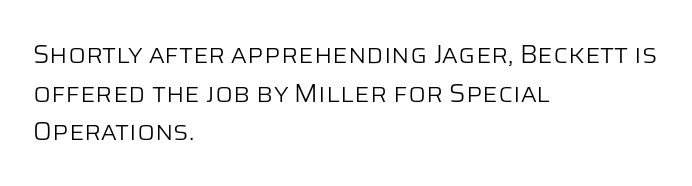
{"italic": "no", "bold": "no", "underline": "no", "align": "left", "line_spacing": "normal", "line_spacing_ratio": 1.49, "letter_spacing": "normal", "letter_spacing_em": 0.0, "glyph_px": 26}
